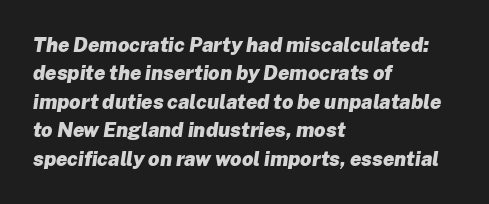
{"italic": "yes", "lean": "right", "slant_degrees": 8, "bold": "yes", "underline": "no", "align": "left", "line_spacing": "normal", "line_spacing_ratio": 1.42, "letter_spacing": "normal", "letter_spacing_em": 0.0, "glyph_px": 20}
